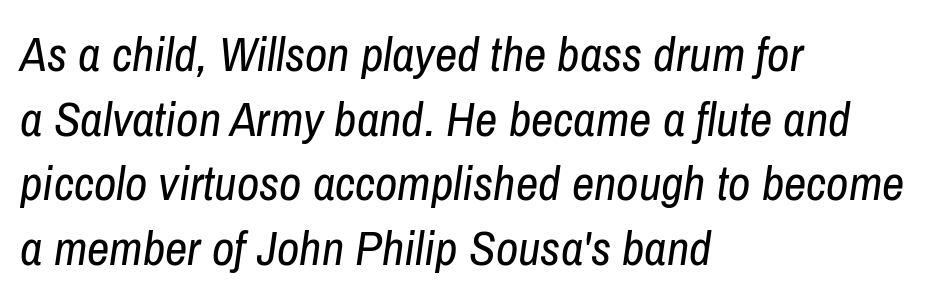
{"italic": "yes", "lean": "right", "slant_degrees": 8, "bold": "no", "weight": "regular", "width": "condensed", "stroke_contrast": "low", "x_height": "medium", "monospaced": "no", "underline": "no", "align": "left", "line_spacing": "normal", "line_spacing_ratio": 1.32, "letter_spacing": "normal", "letter_spacing_em": 0.0, "glyph_px": 49}
